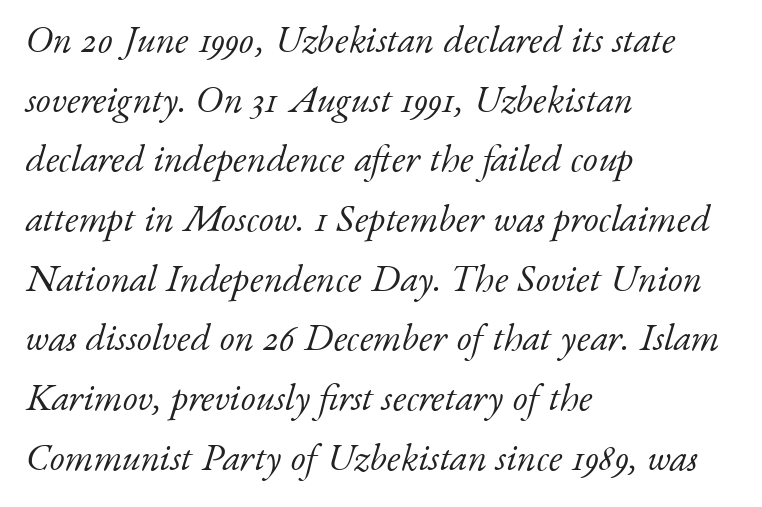
Typeset ragged right — the left edge is the straight one. Stroke thickness stays within the range of a standard reading face or lighter. Varying glyph widths throughout — classic text-font behaviour. Old-style or modern, the face here clearly has serifs.
